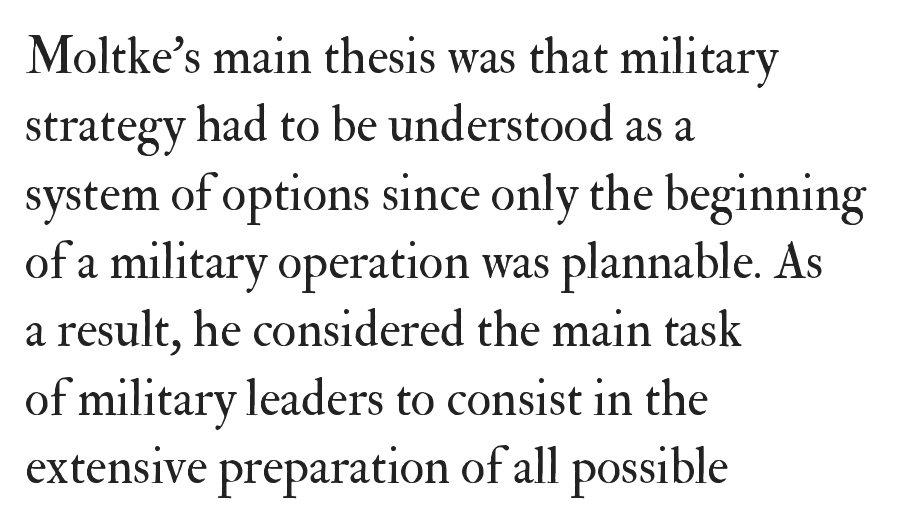
Each new line begins a customary step beneath the previous one. The text was rendered using a seriffed face with decorative stroke endings. Standard letterfit; no display-style spreading of the glyphs. Is this a fixed-width face? No — the glyphs have proportional, varying widths. The specimen omits any rule beneath the text block's lines. These lines stack with their left ends in a neat column.
